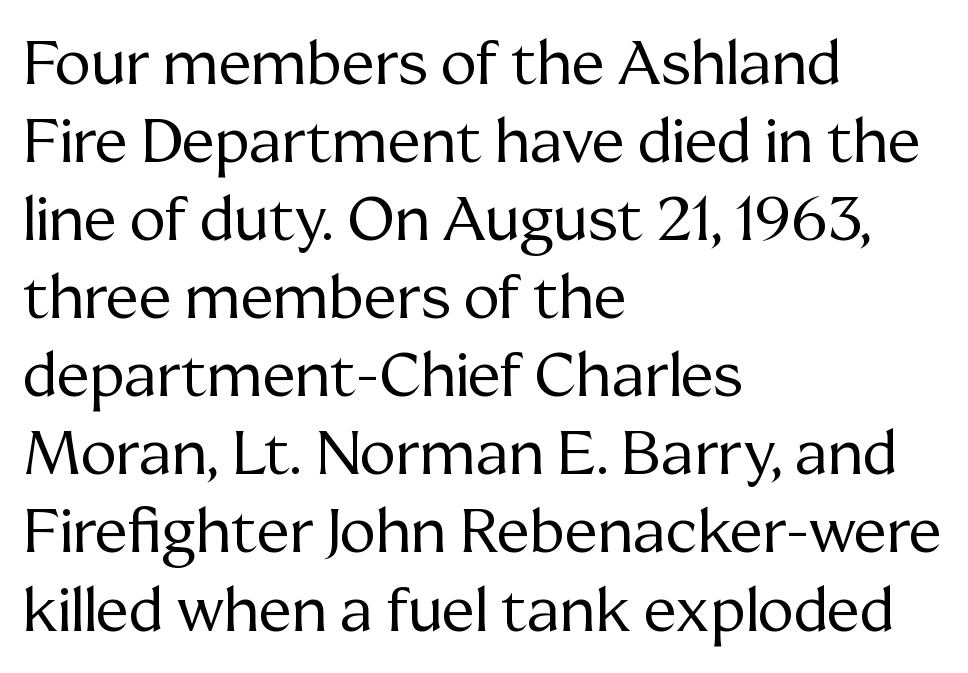
The letters carry serifs — small finishing strokes at the ends of their stems. You can tell it's not italic because the verticals are truly vertical. The face used here is rendered with its standard letterfit. Note the varied advance widths — an 'i' is clearly narrower than an 'm'. No chunkiness to these letters — they're not bold.
